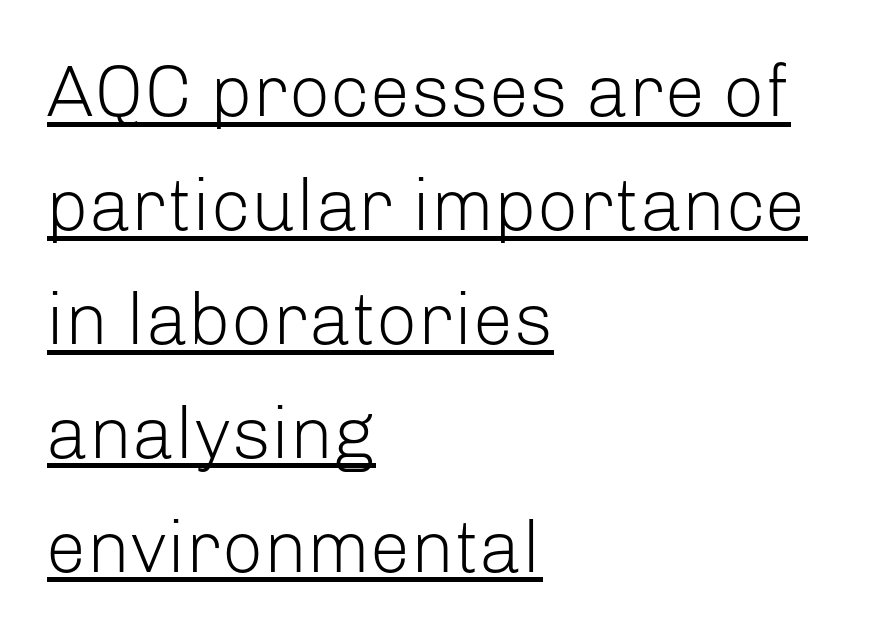
Caption: face not bold, strokes unweighted. Posture: upright roman. Tracking value appears to be zero — textbook default spacing. Serifs: no, the terminals of the letterforms are clean.
